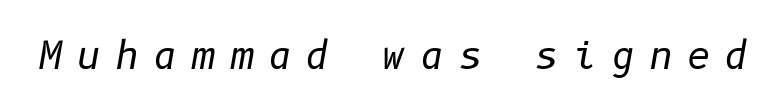
Looking at the ascenders, they clearly lean. A bare baseline throughout the passage. The letterforms stand isolated, each surrounded by extra space. Is the stroke heavy? The answer is a plain regular-or-lighter.
